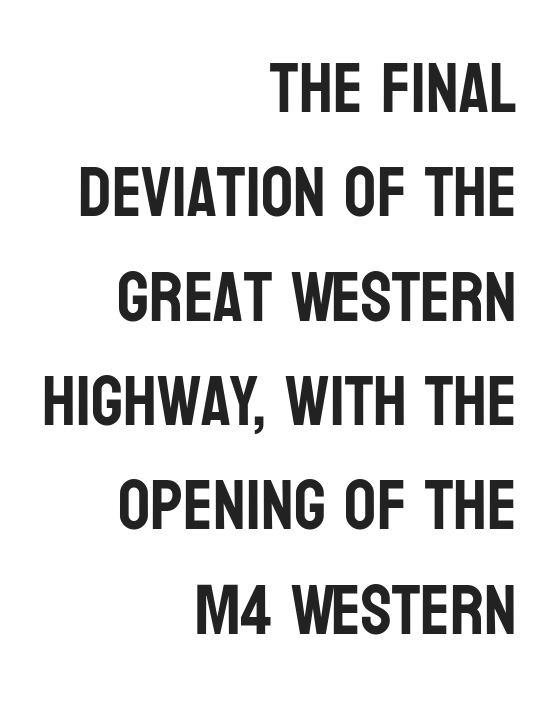
The image shows 71 px condensed sans-serif type, upright; set right-aligned, normal line spacing (1.47x), normal letter spacing, not underlined; low stroke contrast and a large x-height.
